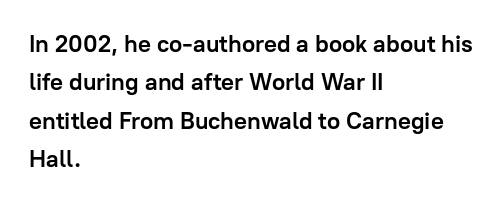
{"italic": "no", "bold": "yes", "underline": "no", "align": "left", "line_spacing": "normal", "line_spacing_ratio": 1.6, "letter_spacing": "normal", "letter_spacing_em": 0.0, "glyph_px": 24}
